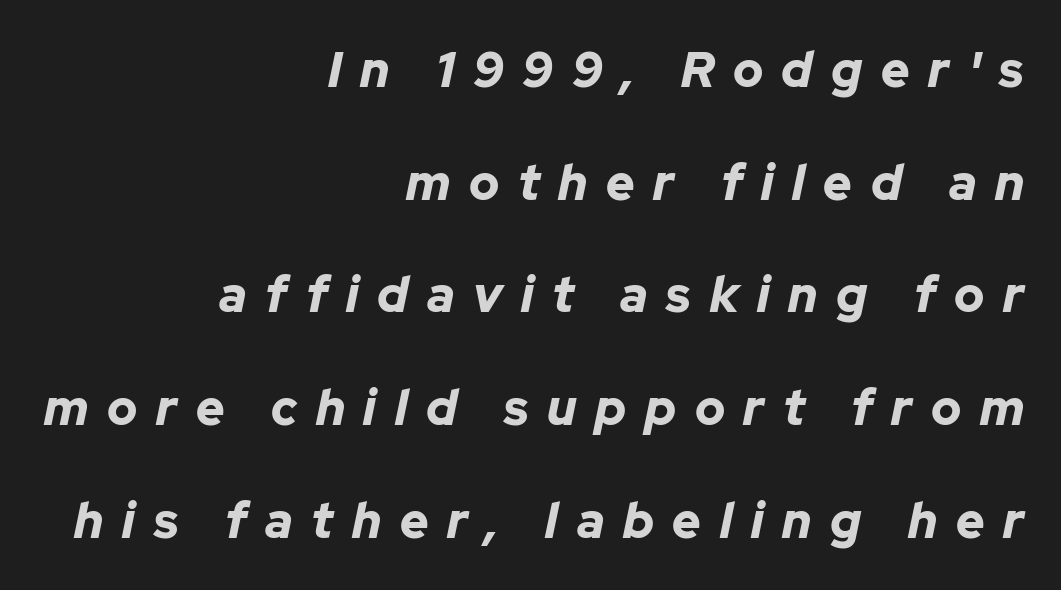
The image shows 49 px bold type, italic (leaning right); set right-aligned, loose line spacing (2.3x), unusually wide letter spacing (+0.38 em), not underlined; low stroke contrast and a medium x-height.
